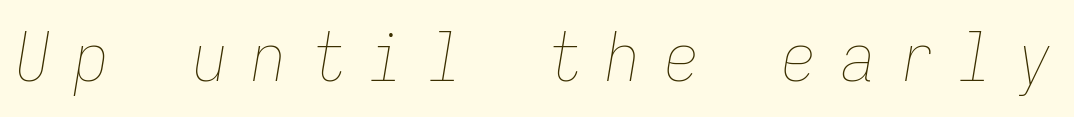
Q: Is the text bold? A: No.
Q: Is the text italic (slanted)? A: Yes, it leans right by about 9 degrees.
Q: Is the text underlined? A: No.
Q: Is the spacing between letters normal or unusually wide? A: Unusually wide.
Q: Width (condensed, normal, or wide)? A: Condensed.
Q: Stroke contrast? A: Low.
Q: x-height? A: Medium.
Q: Monospaced? A: Yes.
